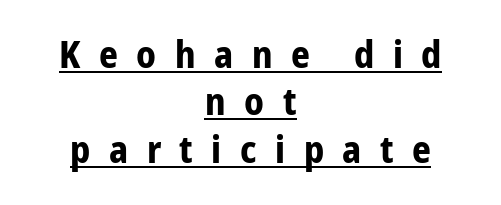
This sample has the flowing, uneven cadence of proportional lettering. This rendering features underlined lettering. Horizontal bands of white between lines are of average thickness. The whitespace from short lines is split evenly between both sides. Italic: no, the glyphs are upright roman.
